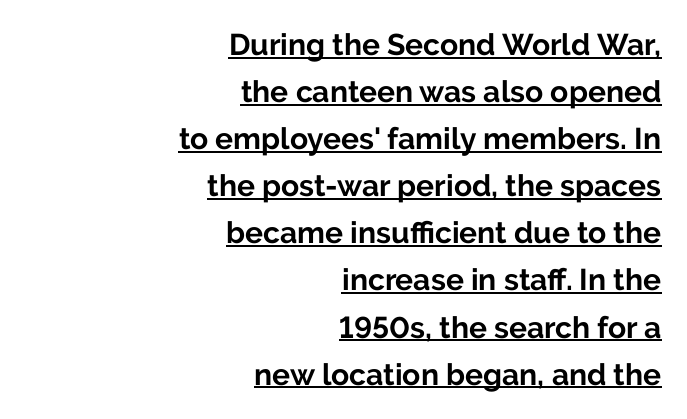
Q: Is the text bold? A: Yes.
Q: Is the text italic (slanted)? A: No, it is upright.
Q: Is the typeface a serif or a sans-serif typeface? A: Sans-serif.
Q: Is the text underlined? A: Yes.
Q: How is the paragraph aligned? A: Right-aligned.
Q: Is the spacing between letters normal or unusually wide? A: Normal.
Q: Is the spacing between lines tight, normal or loose? A: Normal.
Q: Width (condensed, normal, or wide)? A: Normal.
Q: Stroke contrast? A: Low.
Q: x-height? A: Medium.
Q: Monospaced? A: No.
